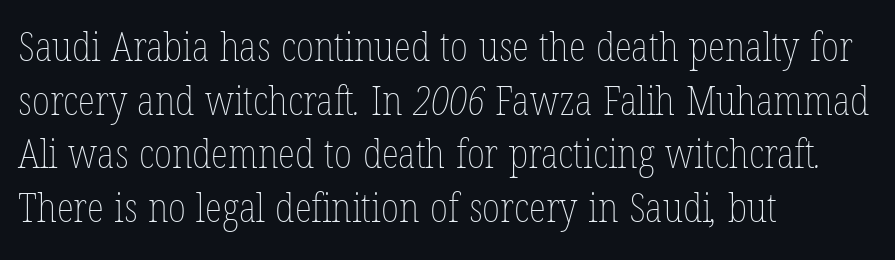
{"bold": "no", "weight": "thin", "width": "condensed", "stroke_contrast": "low", "x_height": "medium", "monospaced": "no", "underline": "no", "align": "left", "line_spacing": "normal", "line_spacing_ratio": 1.34, "letter_spacing": "normal", "letter_spacing_em": 0.0, "glyph_px": 40}
